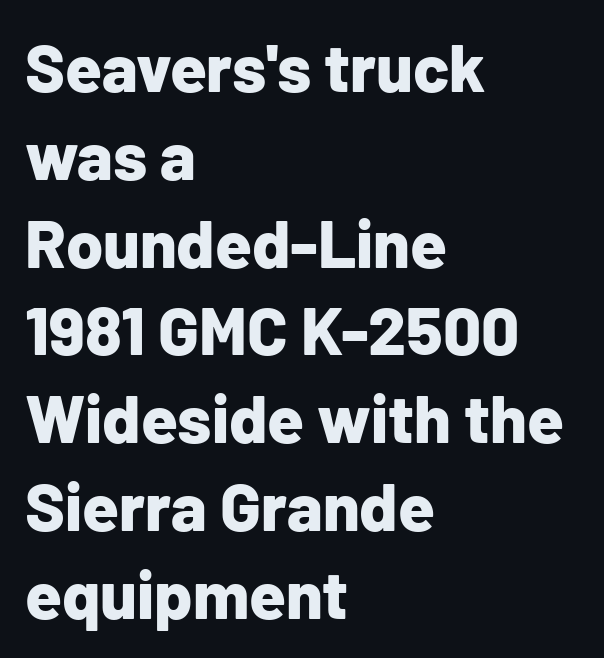
Q: Is the text bold? A: Yes.
Q: Is the text italic (slanted)? A: No, it is upright.
Q: Is the typeface a serif or a sans-serif typeface? A: Sans-serif.
Q: Is the text underlined? A: No.
Q: How is the paragraph aligned? A: Left-aligned.
Q: Is the spacing between letters normal or unusually wide? A: Normal.
Q: Is the spacing between lines tight, normal or loose? A: Normal.
Q: Width (condensed, normal, or wide)? A: Normal.
Q: Stroke contrast? A: Low.
Q: x-height? A: Medium.
Q: Monospaced? A: No.
